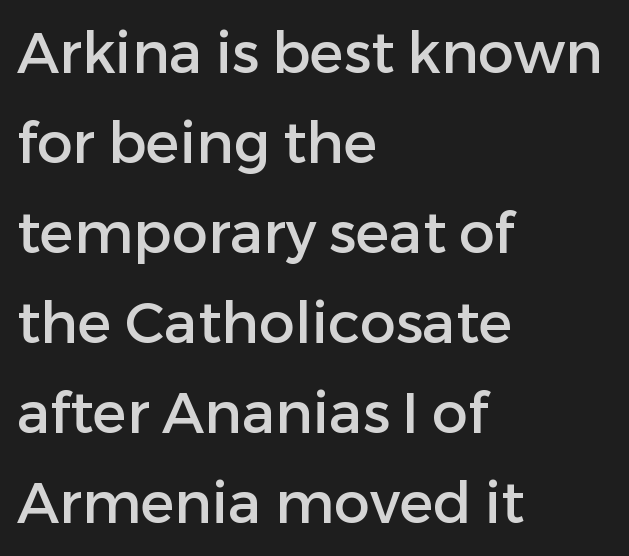
{"serif": "no", "italic": "no", "width": "normal", "stroke_contrast": "low", "x_height": "medium", "monospaced": "no", "underline": "no", "align": "left", "line_spacing": "normal", "line_spacing_ratio": 1.58, "letter_spacing": "normal", "letter_spacing_em": 0.0, "glyph_px": 57}
